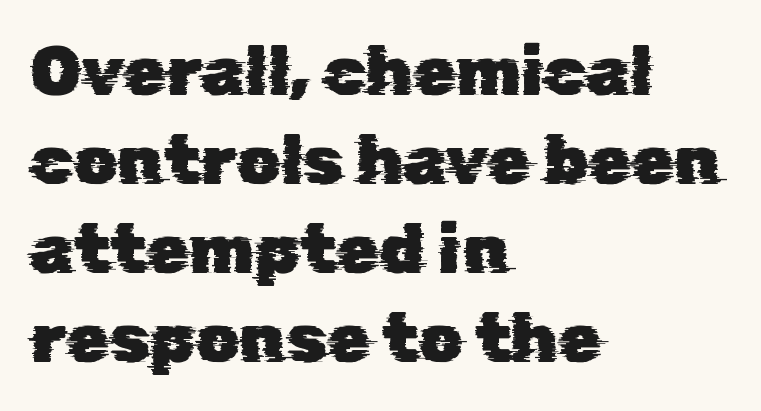
The image shows 69 px sans-serif type; set left-aligned, normal line spacing (1.29x), normal letter spacing, not underlined; low stroke contrast and a medium x-height.
